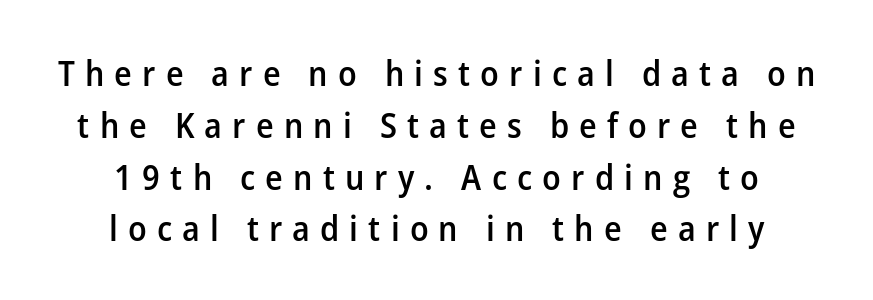
The font family rendered here belongs to the sans-serif group. Varying glyph widths throughout — classic text-font behaviour. Each glyph is drawn with semibold strokes, heavier than normal yet not fully bold. A typesetter would mark this as roman, not italic.
